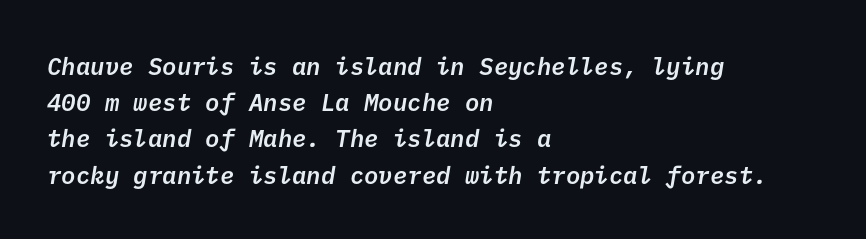
The image shows 24 px text type; set left-aligned, normal line spacing (1.51x), normal letter spacing, not underlined.
